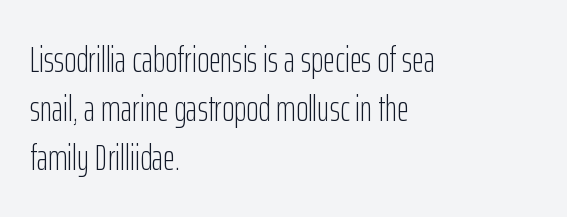
The image shows 37 px light, condensed sans-serif type, upright; set left-aligned, normal line spacing (1.32x), normal letter spacing, not underlined; low stroke contrast and a medium x-height.
